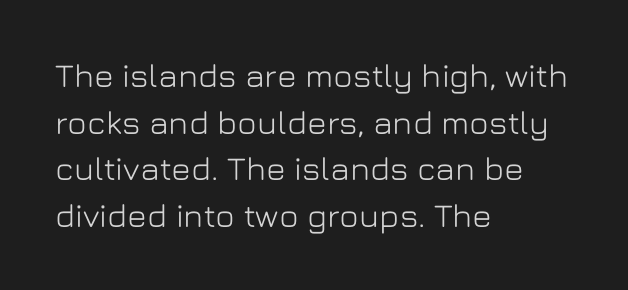
The zone under the glyphs is completely vacant. You could not count columns in this text — the font is proportionally spaced. Compared with typical paragraphs, the rows here are spaced about the same. This is roman type, the default non-slanted kind.
